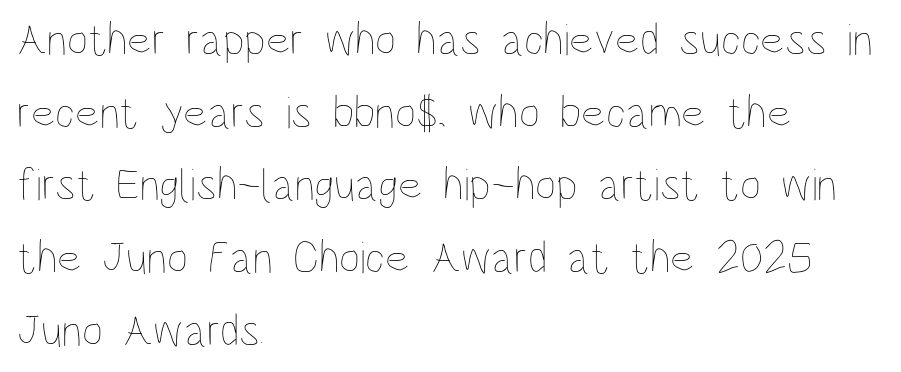
{"italic": "no", "bold": "no", "weight": "thin", "width": "condensed", "stroke_contrast": "low", "x_height": "large", "monospaced": "no", "underline": "no", "align": "left", "line_spacing": "normal", "line_spacing_ratio": 1.58, "letter_spacing": "normal", "letter_spacing_em": 0.0, "glyph_px": 46}
